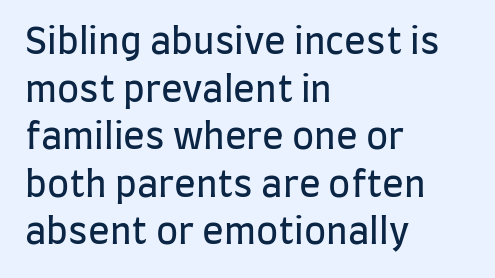
Compared with typical paragraphs, the rows here are spaced about the same. The lettering stays uniformly vertical, giving the passage a roman look. You can tell from the bare stems that sans-serif type was used. These glyphs show unthickened strokes, regular width or finer.
